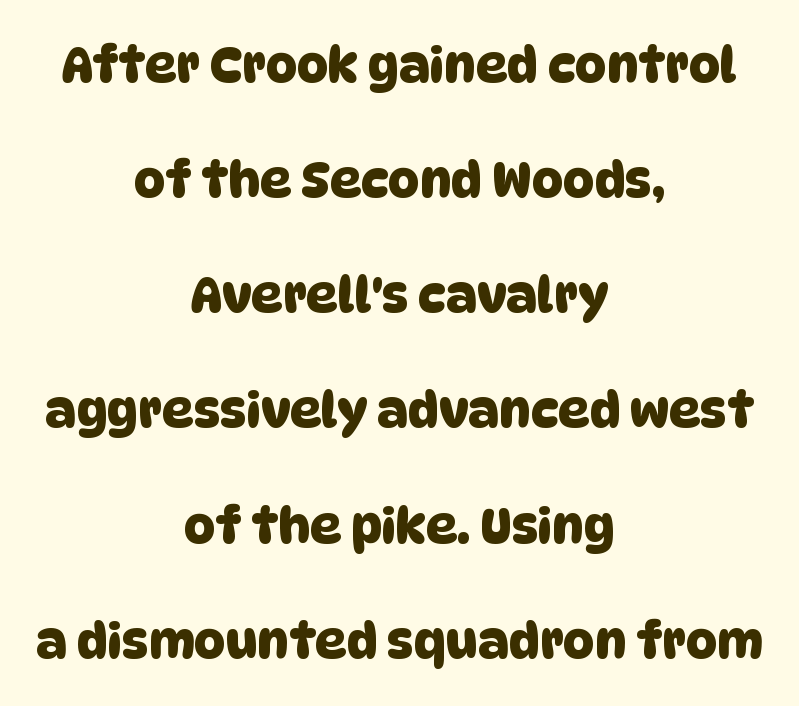
The image shows 49 px sans-serif type; set centered, loose line spacing (2.35x), normal letter spacing, not underlined; low stroke contrast and a large x-height.
